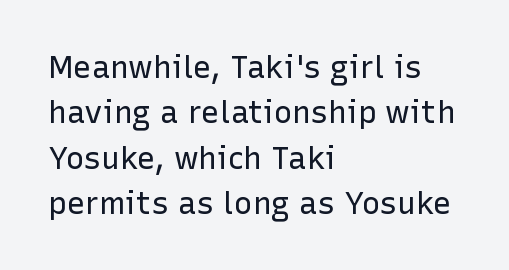
Q: Is the text bold? A: No.
Q: Is the text italic (slanted)? A: No, it is upright.
Q: Is the typeface a serif or a sans-serif typeface? A: Sans-serif.
Q: Is the text underlined? A: No.
Q: How is the paragraph aligned? A: Left-aligned.
Q: Is the spacing between letters normal or unusually wide? A: Normal.
Q: Is the spacing between lines tight, normal or loose? A: Normal.
Q: Width (condensed, normal, or wide)? A: Normal.
Q: Stroke contrast? A: Low.
Q: x-height? A: Medium.
Q: Monospaced? A: No.
